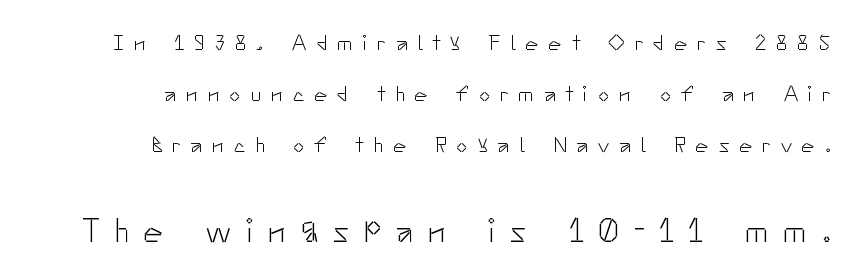
Is this a sans? Yes — the strokes have no serifs. This layout puts the modest block above and the oversized block below. Weight: not bold — regular or lighter. Note the varied advance widths — an 'i' is clearly narrower than an 'm'. Quick note: interline space is abundant.
